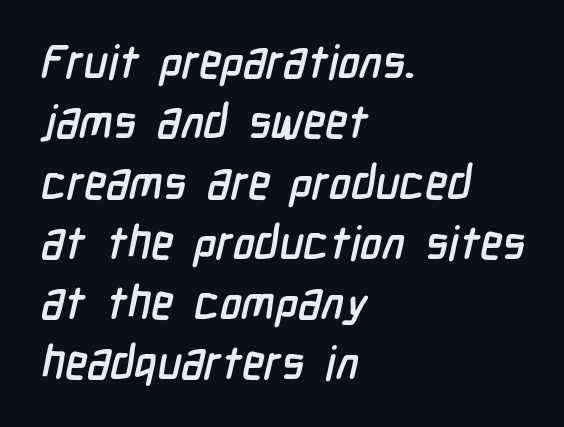
Nobody drew a line under any word here. The rag falls on the right side of this text block. Caption: standard tracking, unaltered. Are there feet on the stems? There aren't — it's a sans.
